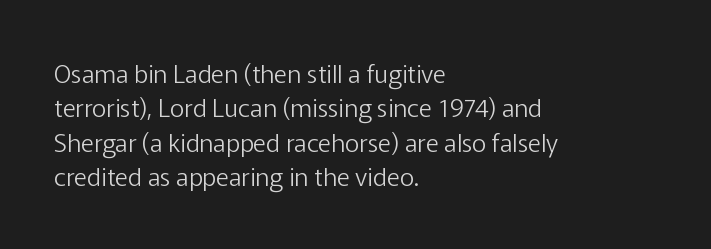
Spacing between characters is what you'd get straight out of the box. The passage shown is not underscored anywhere. The lines in this sample share a left origin and differ only in where they stop. The lines sit at an ordinary, default distance from one another. Is the type heavy? It reads as light-to-regular instead.
